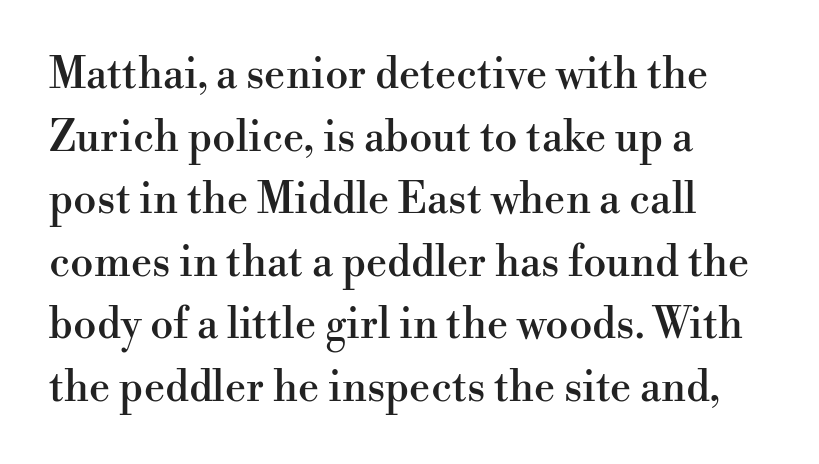
Q: Is the text italic (slanted)? A: No, it is upright.
Q: Is the typeface a serif or a sans-serif typeface? A: Serif.
Q: Is the text underlined? A: No.
Q: How is the paragraph aligned? A: Left-aligned.
Q: Is the spacing between letters normal or unusually wide? A: Normal.
Q: Is the spacing between lines tight, normal or loose? A: Normal.
Q: Width (condensed, normal, or wide)? A: Normal.
Q: Stroke contrast? A: High.
Q: x-height? A: Small.
Q: Monospaced? A: No.
